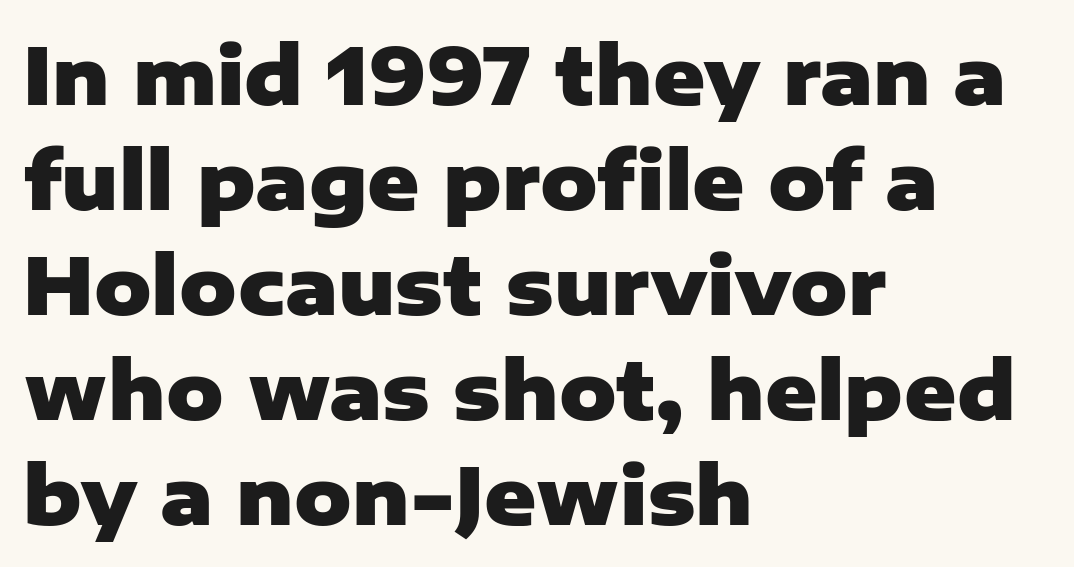
{"serif": "no", "italic": "no", "bold": "yes", "weight": "heavy", "width": "normal", "stroke_contrast": "low", "x_height": "medium", "monospaced": "no", "underline": "no", "align": "left", "line_spacing": "normal", "line_spacing_ratio": 1.33, "letter_spacing": "normal", "letter_spacing_em": 0.0, "glyph_px": 79}
